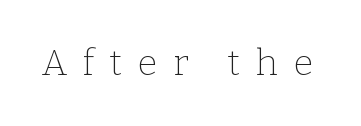
The image shows 36 px thin serif type, upright; set unusually wide letter spacing (+0.44 em), not underlined; low stroke contrast and a medium x-height.
